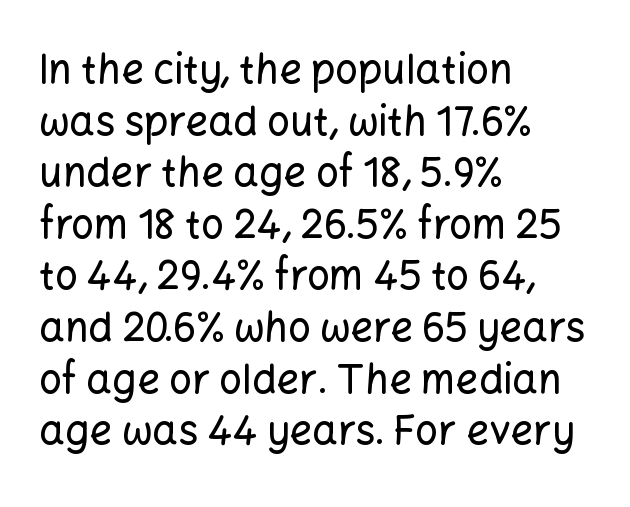
Q: Is the text italic (slanted)? A: No, it is upright.
Q: Is the typeface a serif or a sans-serif typeface? A: Sans-serif.
Q: Is the text underlined? A: No.
Q: How is the paragraph aligned? A: Left-aligned.
Q: Is the spacing between letters normal or unusually wide? A: Normal.
Q: Is the spacing between lines tight, normal or loose? A: Normal.
Q: Width (condensed, normal, or wide)? A: Normal.
Q: Stroke contrast? A: Low.
Q: x-height? A: Medium.
Q: Monospaced? A: No.
